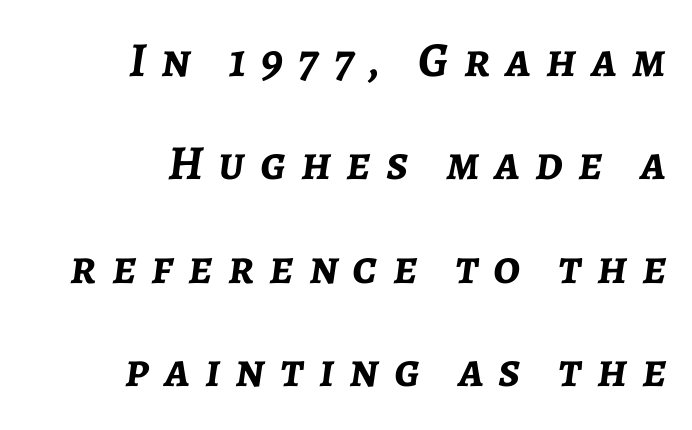
When letters slant like this, we call the style italic. Think of a printed novel: that variable character pitch is what you see here. Honestly, the letter spacing is so wide it's the main thing you notice. The rendering uses a bold face; every stroke is thick and dark. The passage shown is not underscored anywhere.
